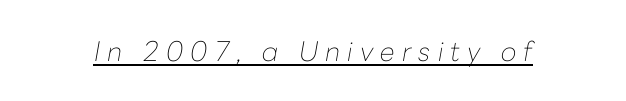
Q: Is the text bold? A: No.
Q: Is the text italic (slanted)? A: Yes, it leans right by about 10 degrees.
Q: Is the text underlined? A: Yes.
Q: Is the spacing between letters normal or unusually wide? A: Unusually wide.
